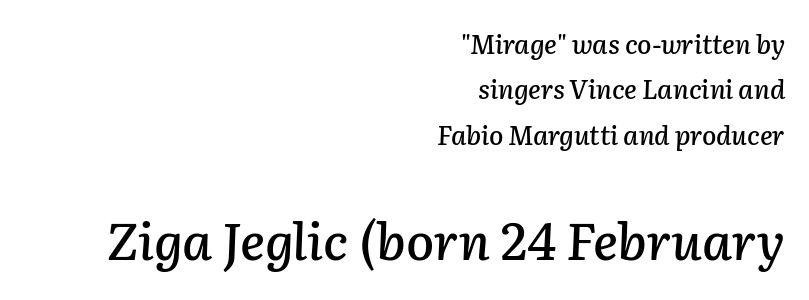
{"italic": "yes", "lean": "right", "slant_degrees": 2, "width": "normal", "stroke_contrast": "low", "x_height": "medium", "monospaced": "no", "underline": "no", "align": "right", "line_spacing_ratio": 1.75, "letter_spacing": "normal", "letter_spacing_em": 0.0, "larger_block": "second", "size_ratio": 1.96, "glyph_px": 51}
